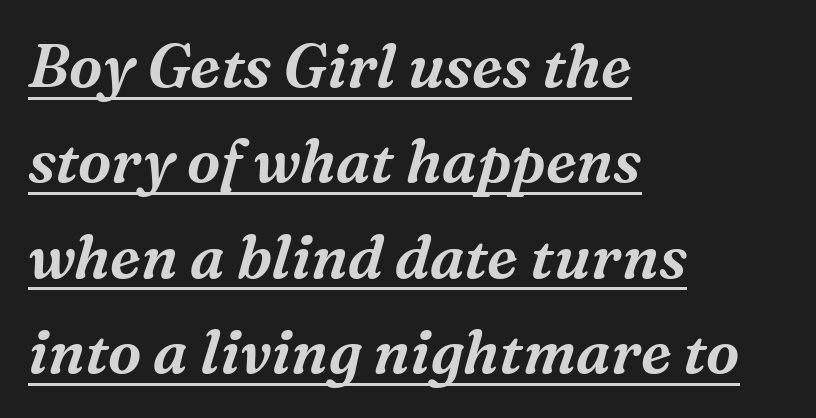
The lines are quadded left. The designer left line spacing at the default. Look at the bottom of the vertical strokes: they flare into serifs here. The words here are underlined.
